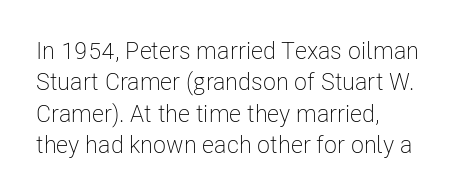
What stands out about the letter spacing? Nothing — it is the standard amount. Unmarked baselines from the first word to the last. The rendering anchors every line to the left-hand side. Regarding leading, the lines here are spaced in the standard way. Compared with a typical body face, this is equally light or lighter still. In terms of posture, this sample is upright.
